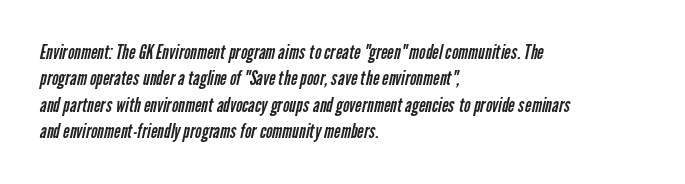
The image shows 20 px text type; set left-aligned, normal line spacing (1.32x), normal letter spacing, not underlined.
